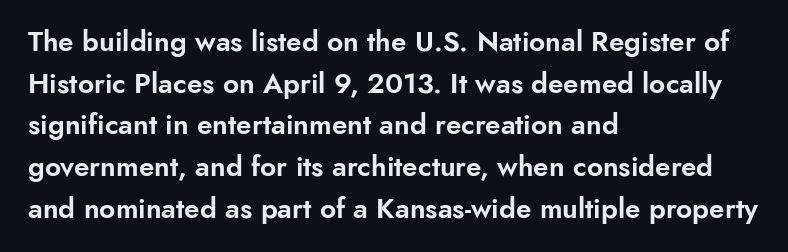
The specimen reads as upright at a glance. The words here are not underlined. Note: no serifs on the glyphs. The paragraph has a hard left edge and a soft right edge. You could call the tracking neutral — neither tight nor loose. One glance says typical: line gaps are just what's usual.
